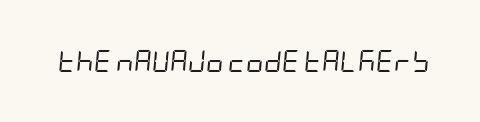
Q: Is the text bold? A: No.
Q: Is the text italic (slanted)? A: Yes, it leans right by about 5 degrees.
Q: Is the text underlined? A: No.
Q: Is the spacing between letters normal or unusually wide? A: Normal.
